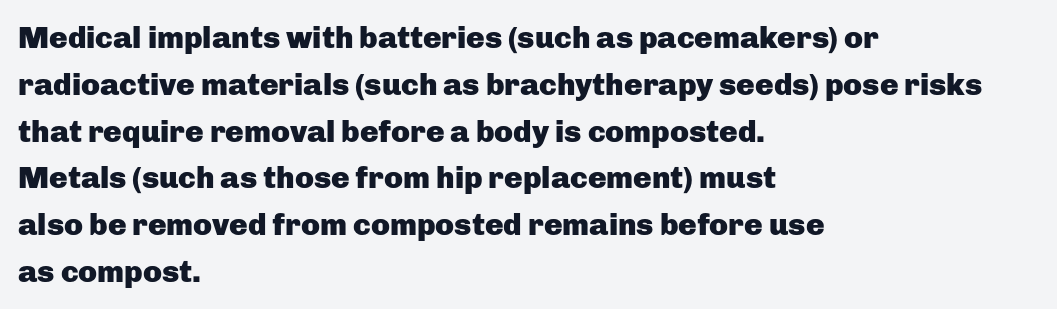
The image shows 31 px heavy sans-serif type, upright; set left-aligned, normal line spacing (1.51x), normal letter spacing, not underlined; low stroke contrast and a medium x-height.
